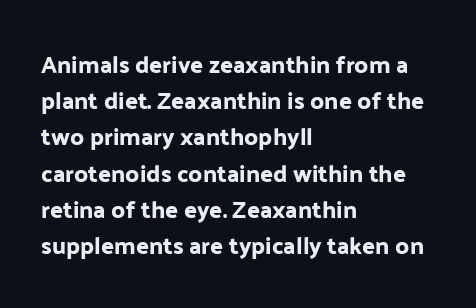
Q: Is the text italic (slanted)? A: No, it is upright.
Q: Is the text underlined? A: No.
Q: How is the paragraph aligned? A: Left-aligned.
Q: Is the spacing between letters normal or unusually wide? A: Normal.
Q: Is the spacing between lines tight, normal or loose? A: Normal.
